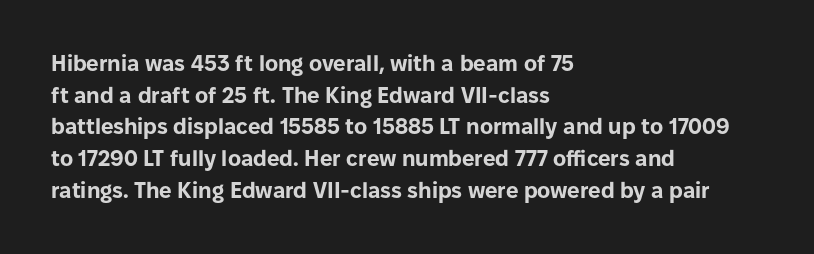
Beneath every word, the page is bare. Successive baselines arrive at the customary interval. It's the straight-up-and-down kind of type. Which margin do the lines hug? The left one — the right edge is uneven. Thick stems and heavy bowls — unmistakably bold.
